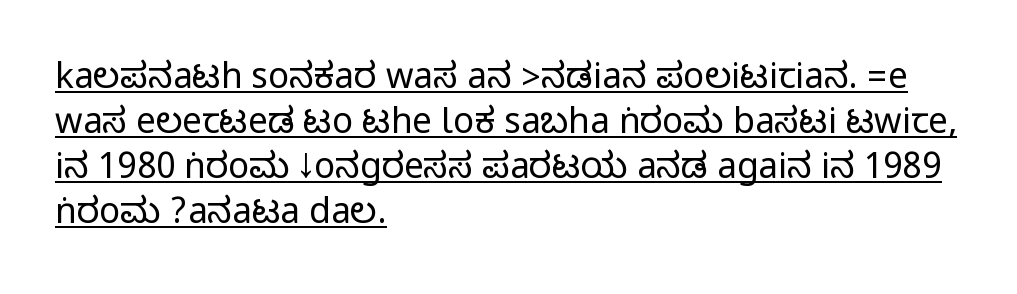
The image shows 35 px condensed sans-serif type, upright; set left-aligned, normal line spacing (1.29x), normal letter spacing, underlined; medium stroke contrast.
